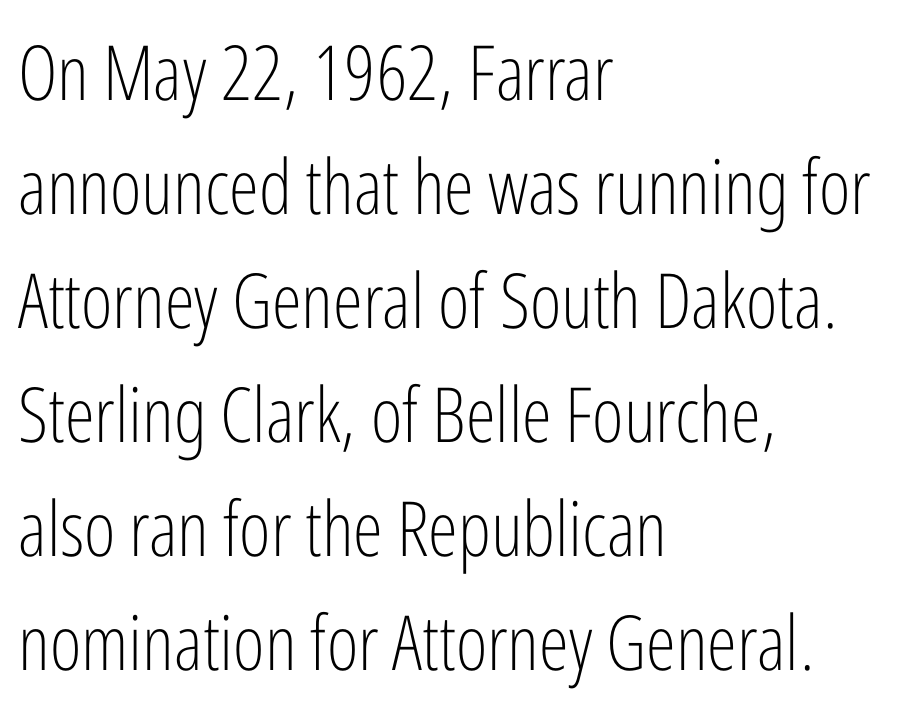
{"serif": "no", "italic": "no", "bold": "no", "weight": "light", "width": "condensed", "stroke_contrast": "low", "x_height": "medium", "monospaced": "no", "underline": "no", "align": "left", "line_spacing": "normal", "line_spacing_ratio": 1.5, "letter_spacing": "normal", "letter_spacing_em": 0.0, "glyph_px": 76}
